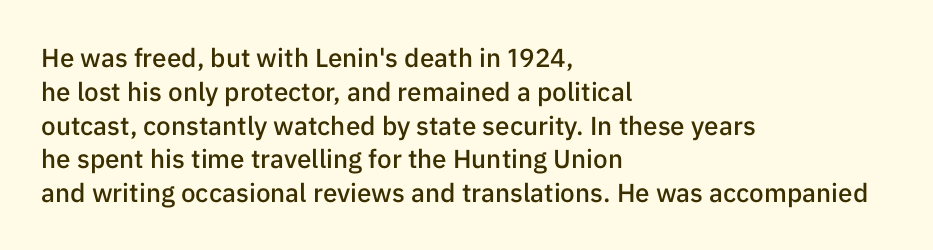
{"italic": "no", "bold": "semi", "underline": "no", "align": "left", "line_spacing": "normal", "line_spacing_ratio": 1.3, "letter_spacing": "normal", "letter_spacing_em": 0.0, "glyph_px": 26}
